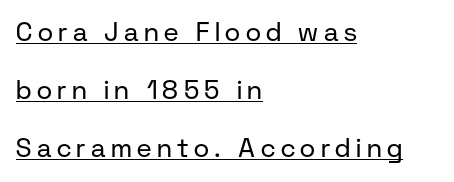
The image shows 26 px text type, upright; set left-aligned, loose line spacing (2.23x), unusually wide letter spacing (+0.21 em), underlined.
